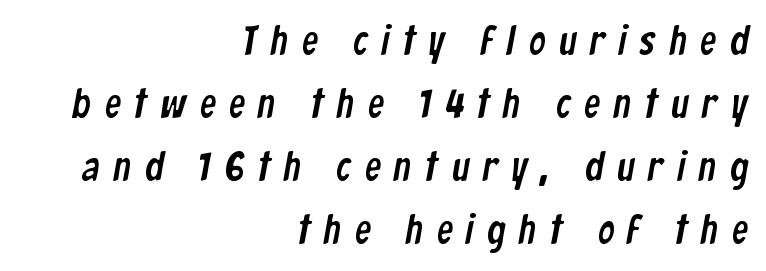
Lines of text with bare space underneath. In terms of leading, this rendering sits right in the middle. The text block is weighted toward the right margin, trailing off unevenly leftward. Note the varied advance widths — an 'i' is clearly narrower than an 'm'. Substantial extra tracking has been applied to these lines. Each letter's strokes conclude bluntly, with no projecting serifs.
